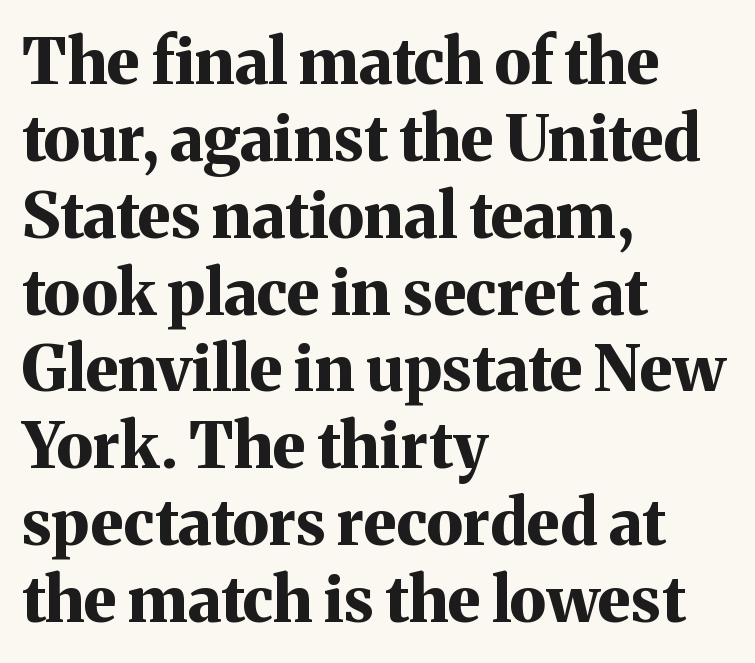
You'd pick this weight for a headline — it's a proper bold. Is this a fixed-width face? No — the glyphs have proportional, varying widths. Italic: no, the glyphs are upright roman. Has an underline been added? It has not.
